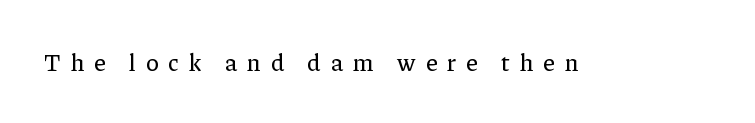
The image shows 24 px text type, upright; set unusually wide letter spacing (+0.41 em), not underlined.
